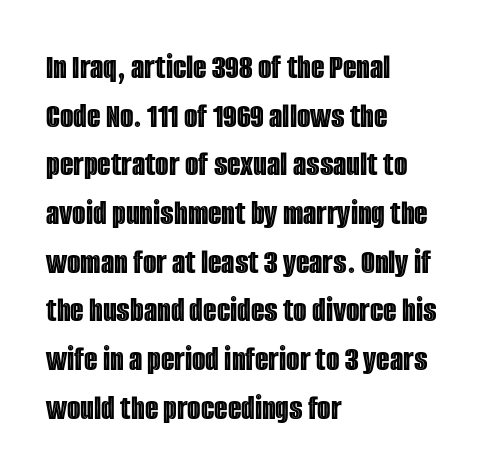
Q: Is the text italic (slanted)? A: No, it is upright.
Q: Is the text underlined? A: No.
Q: How is the paragraph aligned? A: Left-aligned.
Q: Is the spacing between letters normal or unusually wide? A: Normal.
Q: Is the spacing between lines tight, normal or loose? A: Normal.
Q: Width (condensed, normal, or wide)? A: Condensed.
Q: x-height? A: Large.
Q: Monospaced? A: No.
